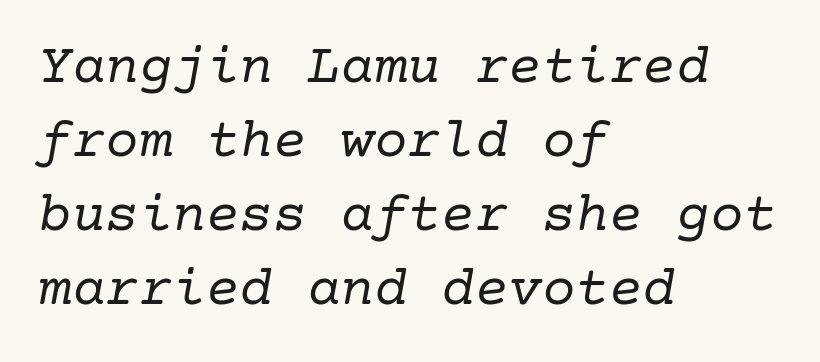
The face looks like a standard text weight, possibly lighter. The lettering tilts uniformly, giving the passage an italic look. Underline: absent. The face used here is rendered with its standard letterfit.
